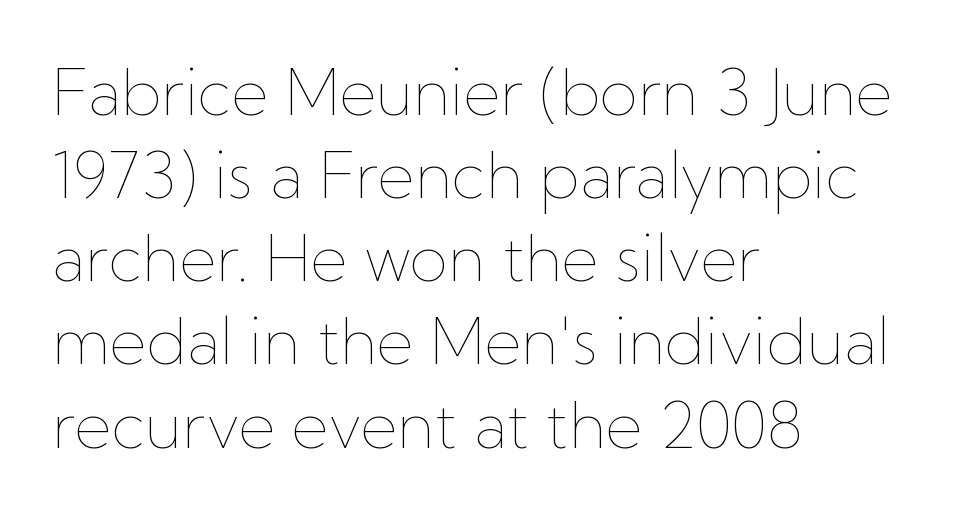
{"italic": "no", "bold": "no", "weight": "thin", "width": "normal", "stroke_contrast": "low", "x_height": "medium", "monospaced": "no", "underline": "no", "align": "left", "line_spacing": "normal", "line_spacing_ratio": 1.32, "letter_spacing": "normal", "letter_spacing_em": 0.0, "glyph_px": 63}
